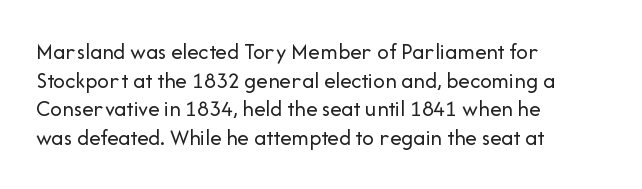
{"italic": "no", "bold": "no", "underline": "no", "align": "left", "line_spacing_ratio": 1.24, "letter_spacing": "normal", "letter_spacing_em": 0.0, "glyph_px": 23}
